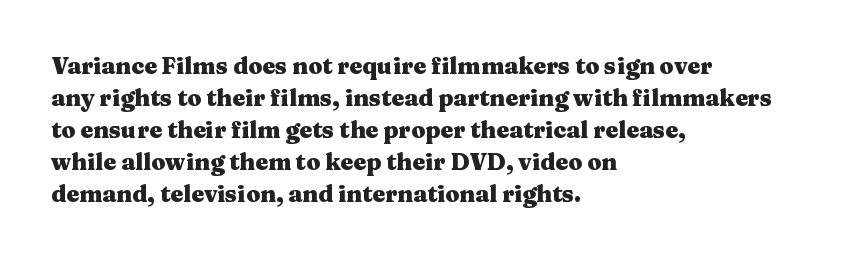
The image shows 23 px bold type, upright; set left-aligned, normal line spacing (1.39x), normal letter spacing, not underlined.
